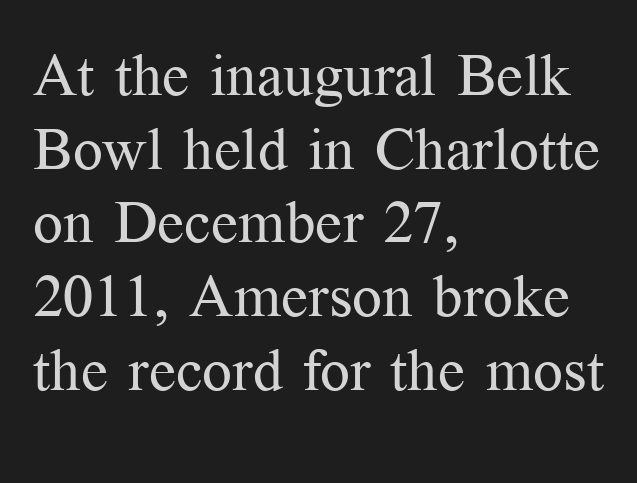
Nobody touched the tracking dial on this one. The block of text has a typical density, with ordinary space between rows. The strokes carry an ordinary text weight at most. The axis of the letterforms is exactly vertical. Layout note: lines flush left.
